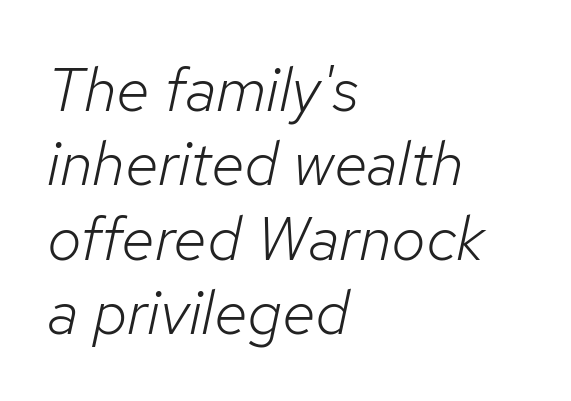
Q: Is the text bold? A: No.
Q: Is the text italic (slanted)? A: Yes, it leans right by about 12 degrees.
Q: Is the text underlined? A: No.
Q: How is the paragraph aligned? A: Left-aligned.
Q: Is the spacing between letters normal or unusually wide? A: Normal.
Q: Width (condensed, normal, or wide)? A: Normal.
Q: Stroke contrast? A: Low.
Q: x-height? A: Medium.
Q: Monospaced? A: No.
